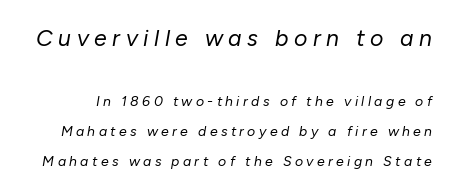
Q: Is the text bold? A: No.
Q: Is the text italic (slanted)? A: Yes, it leans right by about 10 degrees.
Q: Is the text underlined? A: No.
Q: Is the spacing between letters normal or unusually wide? A: Unusually wide.
Q: Is the spacing between lines tight, normal or loose? A: Loose.
Q: Which block of text is set in a larger size, the first (top) or the second (bottom)? A: The first (top) one.
